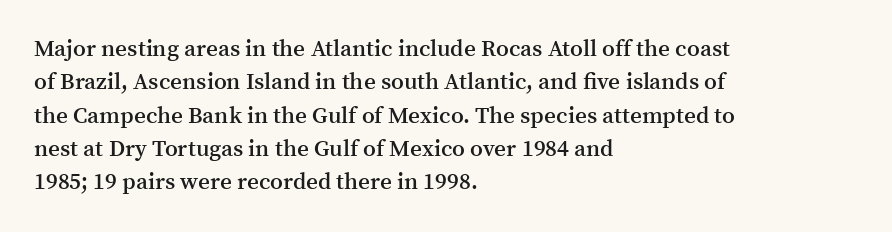
The image shows 23 px text type, upright; set left-aligned, normal line spacing (1.45x), normal letter spacing, not underlined.
